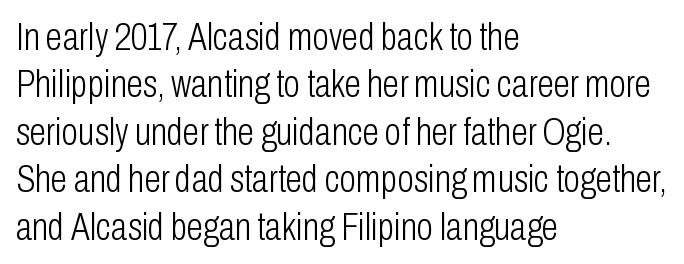
The image shows 38 px light, condensed sans-serif type, upright; set left-aligned, normal line spacing (1.25x), normal letter spacing, not underlined; low stroke contrast and a medium x-height.
